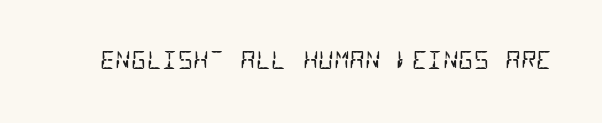
{"bold": "no", "underline": "no", "letter_spacing": "normal", "letter_spacing_em": 0.0, "glyph_px": 24}
